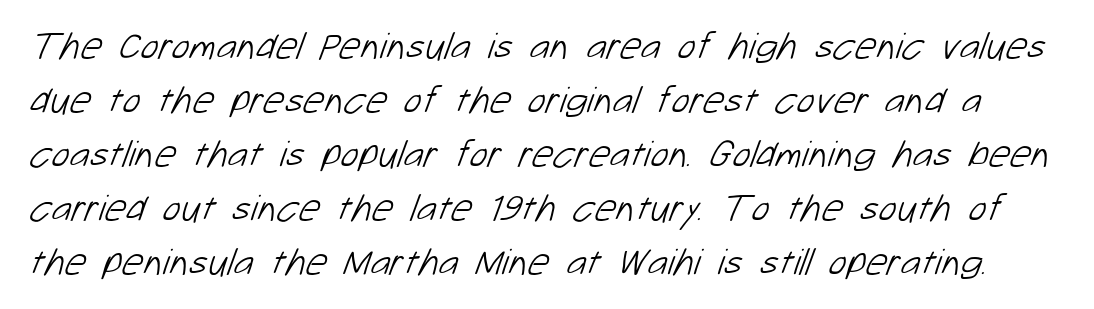
Tracking value appears to be zero — textbook default spacing. These lines are rendered in a variable-pitch font. Descender tails drop into unmarked territory. The typeface has the unassuming heft of standard copy or less.
